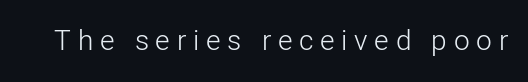
The image shows 28 px light sans-serif type, upright; set unusually wide letter spacing (+0.24 em), not underlined; low stroke contrast and a medium x-height.
